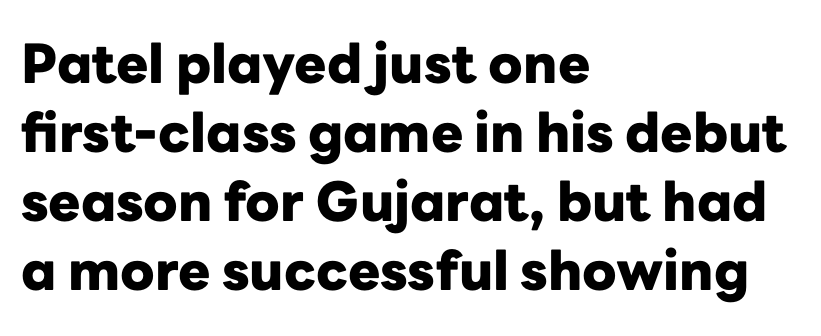
Descenders hang freely into open space. Notice how thick the strokes are: this is what a full bold looks like. Alignment: flush left. The glyphs in this specimen are sans serif.
